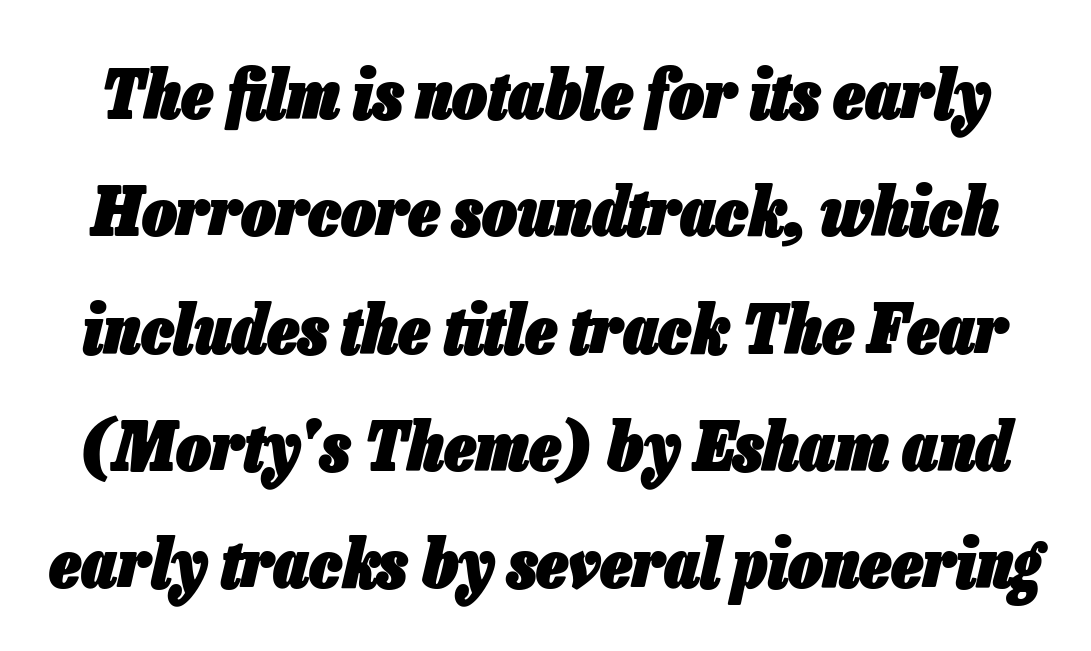
Q: Is the text bold? A: Yes.
Q: Is the text italic (slanted)? A: Yes, it leans right by about 13 degrees.
Q: Is the text underlined? A: No.
Q: Is the spacing between letters normal or unusually wide? A: Normal.
Q: Is the spacing between lines tight, normal or loose? A: Normal.
Q: Width (condensed, normal, or wide)? A: Condensed.
Q: Stroke contrast? A: Low.
Q: x-height? A: Medium.
Q: Monospaced? A: No.
